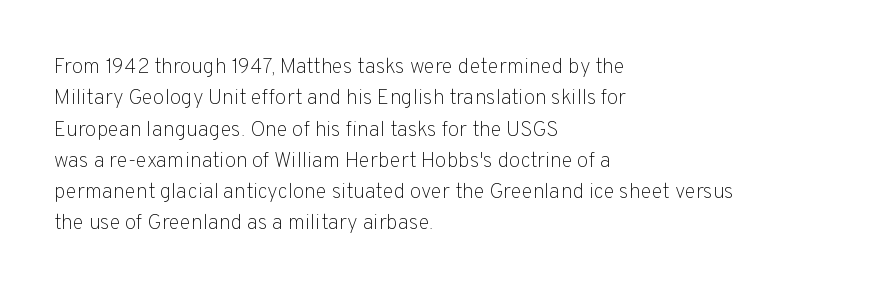
Ordinary non-slanted type is in use. Honestly, the row spacing looks completely unremarkable. These lines keep a tight, regular rhythm from letter to letter. These lines stack with their left ends in a neat column.
